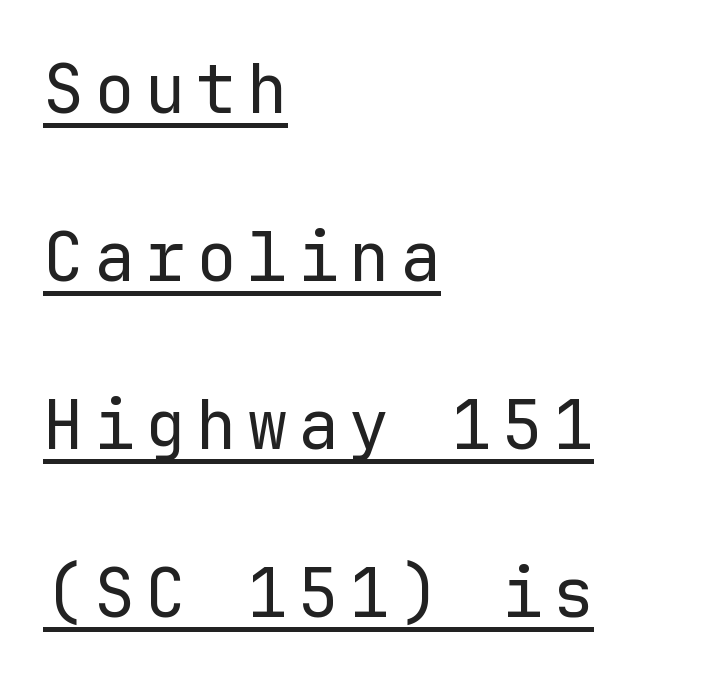
Q: Is the text bold? A: No.
Q: Is the text italic (slanted)? A: No, it is upright.
Q: Is the typeface a serif or a sans-serif typeface? A: Sans-serif.
Q: Is the text underlined? A: Yes.
Q: How is the paragraph aligned? A: Left-aligned.
Q: Is the spacing between lines tight, normal or loose? A: Loose.
Q: Width (condensed, normal, or wide)? A: Normal.
Q: Stroke contrast? A: Low.
Q: x-height? A: Medium.
Q: Monospaced? A: Yes.
